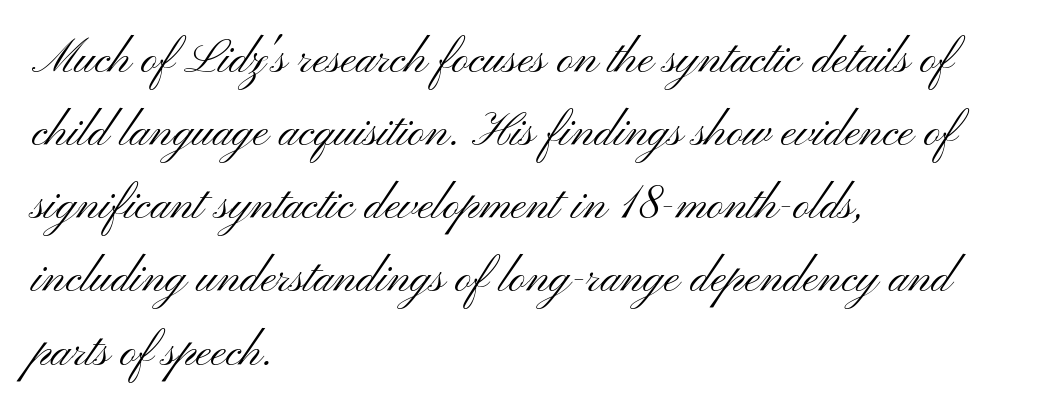
Q: Is the text bold? A: No.
Q: Is the text italic (slanted)? A: Yes.
Q: Is the typeface a serif or a sans-serif typeface? A: Sans-serif.
Q: Is the text underlined? A: No.
Q: How is the paragraph aligned? A: Left-aligned.
Q: Is the spacing between letters normal or unusually wide? A: Normal.
Q: Is the spacing between lines tight, normal or loose? A: Normal.
Q: Width (condensed, normal, or wide)? A: Wide.
Q: Stroke contrast? A: Medium.
Q: x-height? A: Small.
Q: Monospaced? A: No.
